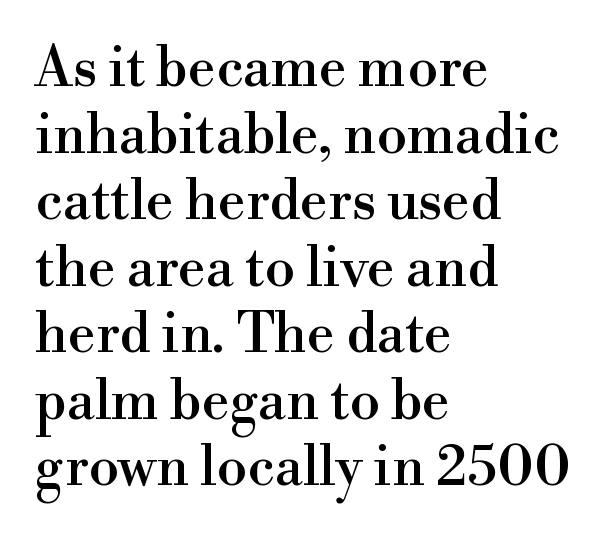
{"serif": "yes", "italic": "no", "width": "normal", "x_height": "small", "monospaced": "no", "underline": "no", "align": "left", "line_spacing_ratio": 1.21, "letter_spacing": "normal", "letter_spacing_em": 0.0, "glyph_px": 55}
